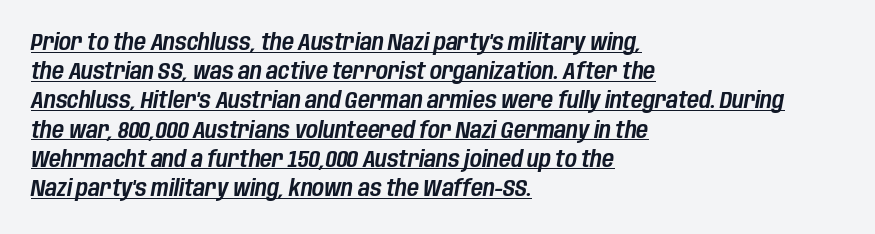
When letters slant like this, we call the style italic. The letters sit at their default tracking, neither squeezed nor spread. Looks like someone drew a line under every word here. Horizontally, the lines are justified to the leading edge only. Rows of type keep a routine distance in the vertical direction.
